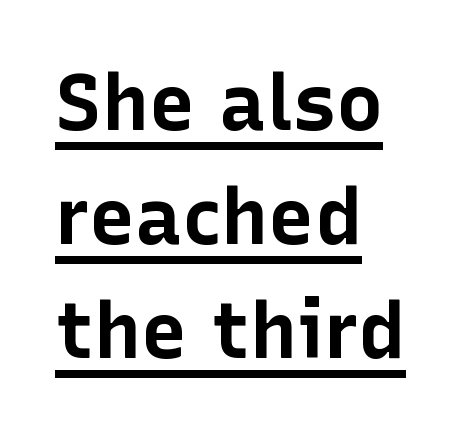
This sample keeps an unexceptional amount of space between lines. The passage shown is typed in a proportional face where columns would drift. Serifs: no, the terminals of the letterforms are clean. The rendering keeps characters at their native spacing. In CSS terms this would be text-align: left.
